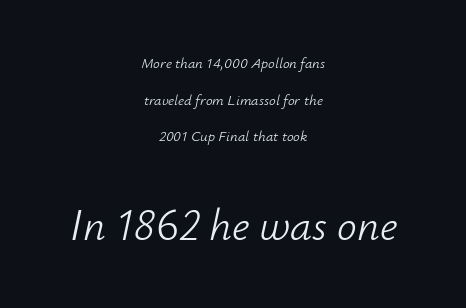
Q: Is the text bold? A: No.
Q: Is the text italic (slanted)? A: Yes, it leans right by about 12 degrees.
Q: Is the text underlined? A: No.
Q: How is the paragraph aligned? A: Centered.
Q: Is the spacing between letters normal or unusually wide? A: Normal.
Q: Is the spacing between lines tight, normal or loose? A: Loose.
Q: Which block of text is set in a larger size, the first (top) or the second (bottom)? A: The second (bottom) one.
Q: Width (condensed, normal, or wide)? A: Normal.
Q: Stroke contrast? A: Low.
Q: x-height? A: Small.
Q: Monospaced? A: No.
